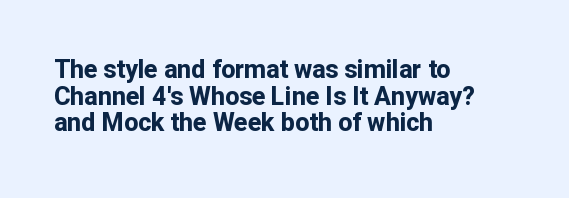
{"italic": "no", "bold": "yes", "underline": "no", "align": "left", "line_spacing": "tight", "line_spacing_ratio": 1.07, "letter_spacing": "normal", "letter_spacing_em": 0.0, "glyph_px": 25}
